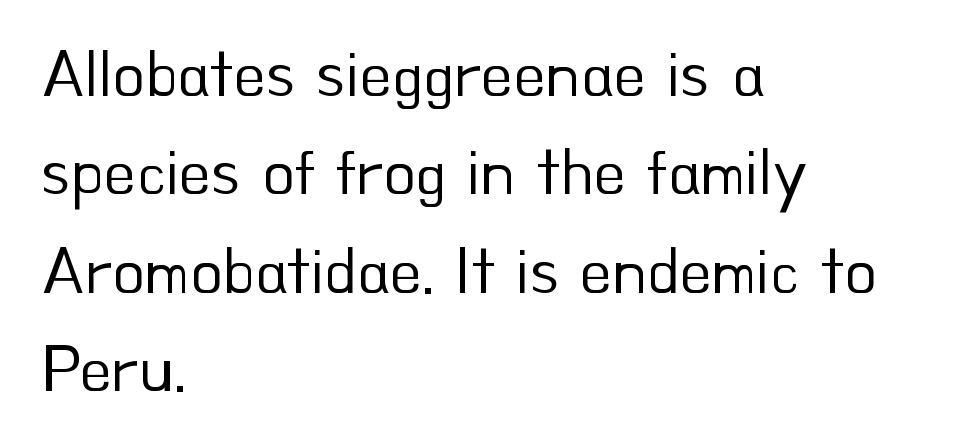
Line beginnings align vertically; line endings do not. Examine the stroke ends and you'll find no serifs. Varying glyph widths throughout — classic text-font behaviour. Check the space under the baseline: it is left empty.
